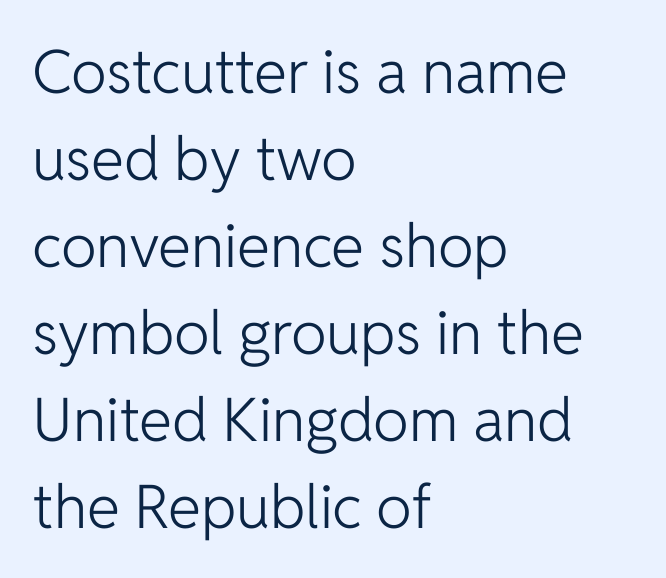
{"serif": "no", "italic": "no", "bold": "no", "weight": "light", "width": "normal", "stroke_contrast": "low", "x_height": "medium", "monospaced": "no", "underline": "no", "align": "left", "line_spacing": "normal", "line_spacing_ratio": 1.45, "letter_spacing": "normal", "letter_spacing_em": 0.0, "glyph_px": 60}
